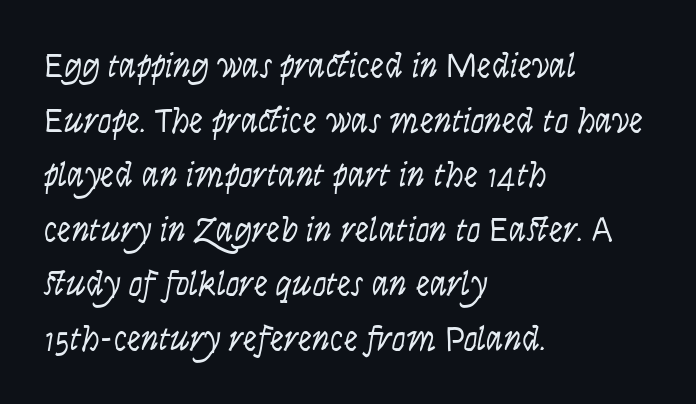
{"italic": "yes", "lean": "right", "slant_degrees": 9, "bold": "no", "weight": "light", "width": "condensed", "stroke_contrast": "low", "x_height": "large", "monospaced": "no", "underline": "no", "align": "left", "line_spacing": "normal", "line_spacing_ratio": 1.56, "letter_spacing": "normal", "letter_spacing_em": 0.0, "glyph_px": 35}
